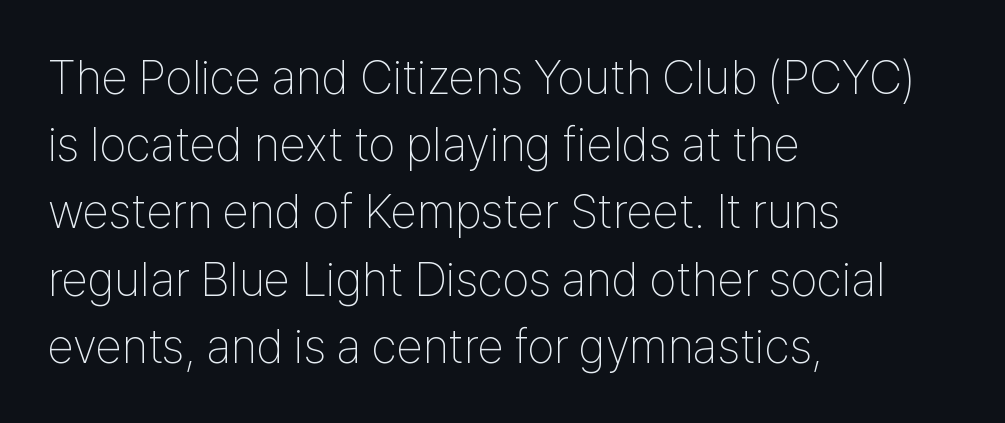
Spacing verdict: proportional, widths tailored to each character. The face used here is rendered with its standard letterfit. Classification — sans serif. On a weight scale, this lands at 450 or below. Evenly set lines give the paragraph a standard silhouette.
